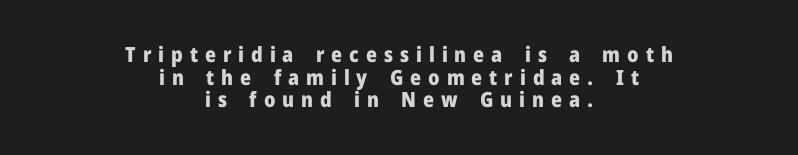
The image shows 21 px bold type, upright; set centered, tight line spacing (1.08x), unusually wide letter spacing (+0.33 em), not underlined.
